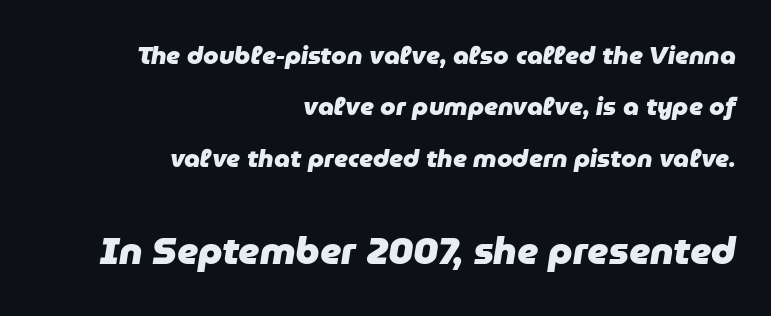
Q: Is the text bold? A: Yes.
Q: Is the text italic (slanted)? A: Yes, it leans right by about 9 degrees.
Q: Is the text underlined? A: No.
Q: How is the paragraph aligned? A: Right-aligned.
Q: Is the spacing between letters normal or unusually wide? A: Normal.
Q: Is the spacing between lines tight, normal or loose? A: Loose.
Q: Which block of text is set in a larger size, the first (top) or the second (bottom)? A: The second (bottom) one.
Q: Width (condensed, normal, or wide)? A: Normal.
Q: Stroke contrast? A: Low.
Q: x-height? A: Medium.
Q: Monospaced? A: No.
